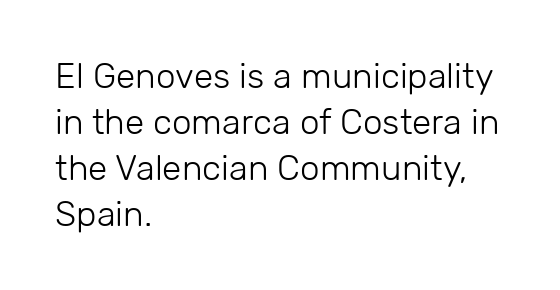
The image shows 35 px light sans-serif type, upright; set left-aligned, normal line spacing (1.31x), normal letter spacing, not underlined; low stroke contrast and a medium x-height.
